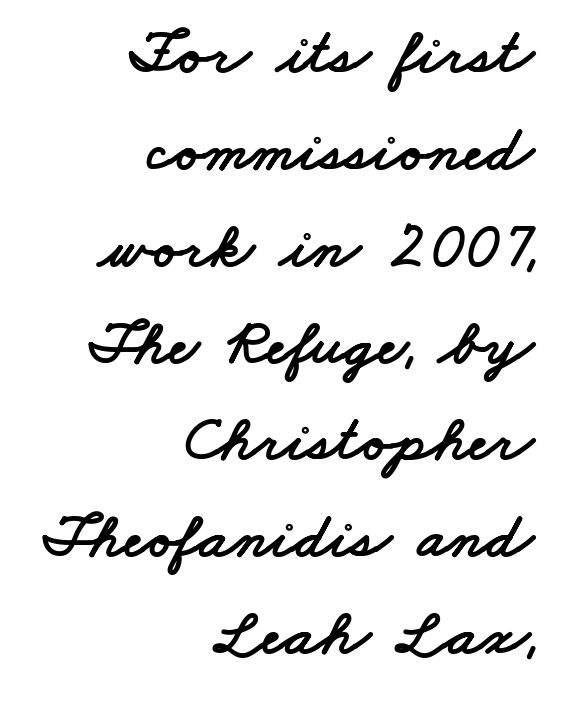
The image shows 65 px wide sans-serif type; set right-aligned, normal line spacing (1.49x), normal letter spacing, not underlined; low stroke contrast and a small x-height.
